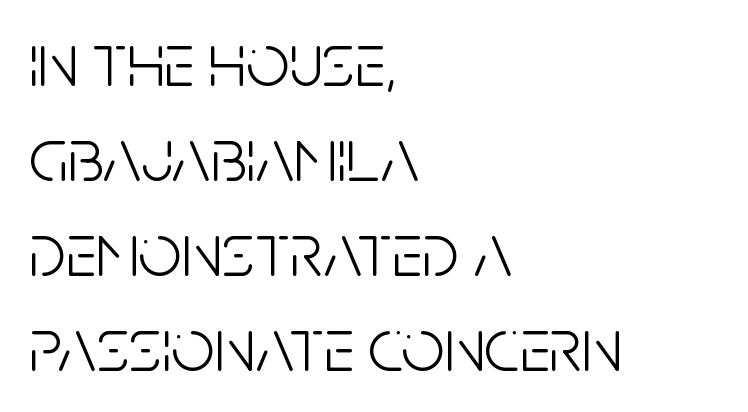
Leading: standard. Horizontal alignment here is leftward, the default for most running prose. Honestly, there is no underline to notice here at all. These lines are rendered in a variable-pitch font. Typographically, this falls in the sans-serif category.
